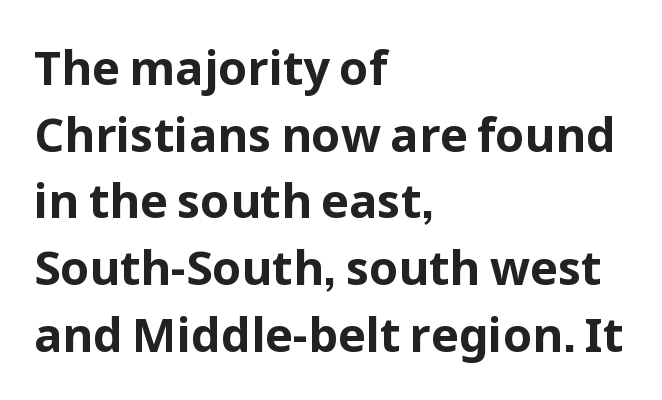
{"serif": "no", "italic": "no", "bold": "yes", "weight": "bold", "width": "normal", "stroke_contrast": "low", "x_height": "medium", "monospaced": "no", "underline": "no", "align": "left", "line_spacing": "normal", "line_spacing_ratio": 1.42, "letter_spacing": "normal", "letter_spacing_em": 0.0, "glyph_px": 47}
